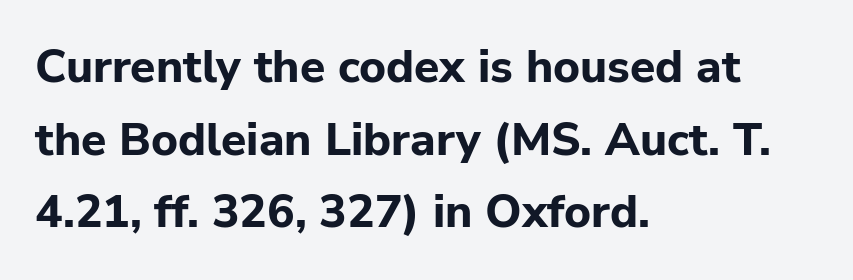
Q: Is the text bold? A: Yes.
Q: Is the text italic (slanted)? A: No, it is upright.
Q: Is the typeface a serif or a sans-serif typeface? A: Sans-serif.
Q: Is the text underlined? A: No.
Q: How is the paragraph aligned? A: Left-aligned.
Q: Is the spacing between letters normal or unusually wide? A: Normal.
Q: Is the spacing between lines tight, normal or loose? A: Normal.
Q: Width (condensed, normal, or wide)? A: Normal.
Q: Stroke contrast? A: Low.
Q: x-height? A: Medium.
Q: Monospaced? A: No.
